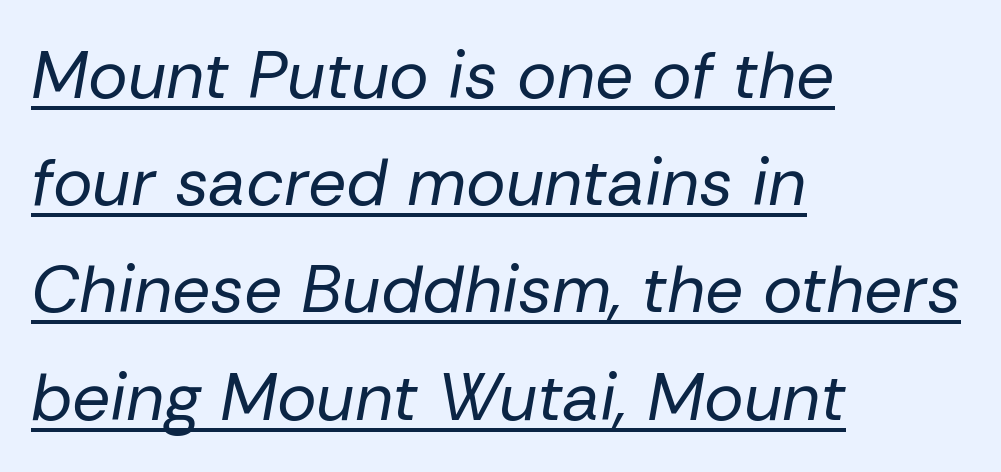
Q: Is the text bold? A: No.
Q: Is the text italic (slanted)? A: Yes, it leans right by about 10 degrees.
Q: Is the text underlined? A: Yes.
Q: How is the paragraph aligned? A: Left-aligned.
Q: Is the spacing between letters normal or unusually wide? A: Normal.
Q: Is the spacing between lines tight, normal or loose? A: Normal.
Q: Width (condensed, normal, or wide)? A: Normal.
Q: Stroke contrast? A: Low.
Q: x-height? A: Medium.
Q: Monospaced? A: No.
